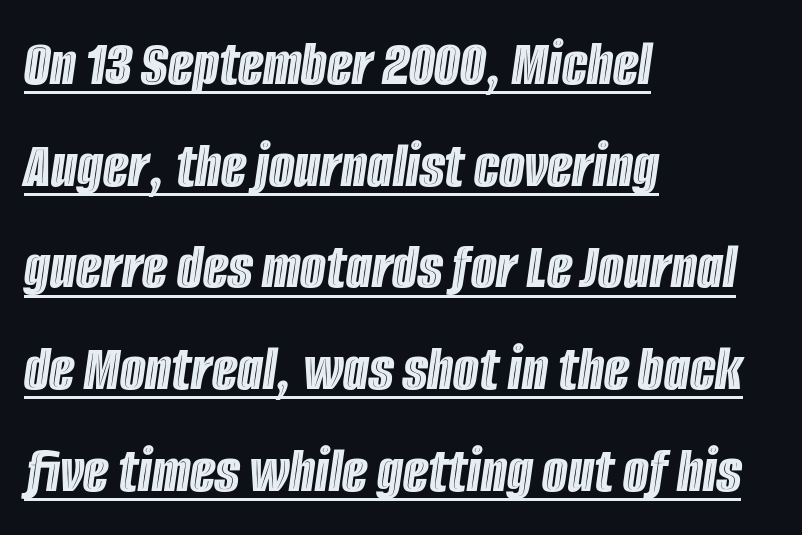
The setting favours the left margin, as ordinary paragraphs usually do. A typographer would call this underscored text. You could not count columns in this text — the font is proportionally spaced. The line-height multiplier appears to be the usual default.
